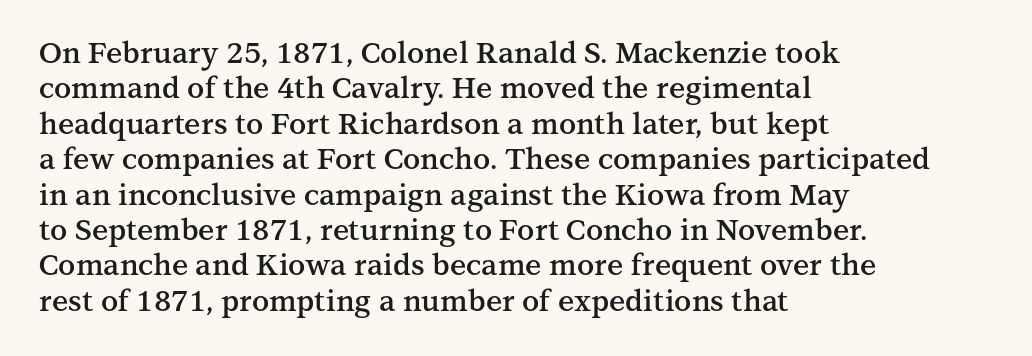
Q: Is the text bold? A: Semi-bold.
Q: Is the text italic (slanted)? A: No, it is upright.
Q: Is the typeface a serif or a sans-serif typeface? A: Serif.
Q: Is the text underlined? A: No.
Q: How is the paragraph aligned? A: Left-aligned.
Q: Is the spacing between letters normal or unusually wide? A: Normal.
Q: Width (condensed, normal, or wide)? A: Normal.
Q: Stroke contrast? A: Medium.
Q: x-height? A: Medium.
Q: Monospaced? A: No.
